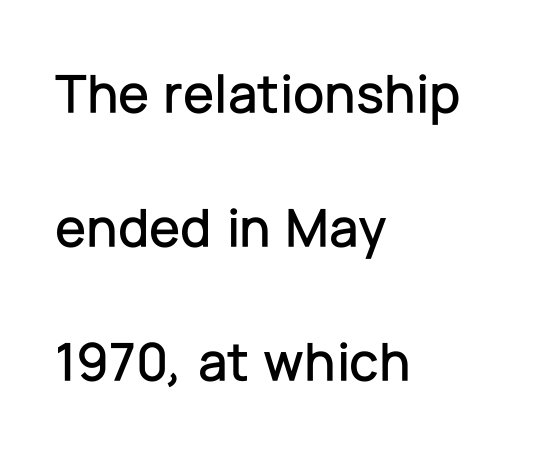
The glyphs in this specimen are sans serif. These lines stack with their left ends in a neat column. Students, observe: this is what heavily led, spacious text looks like. This rendering features lettering with no underline. The type sits square on the baseline with zero lean. In terms of letterspacing, this is plain default setting.
